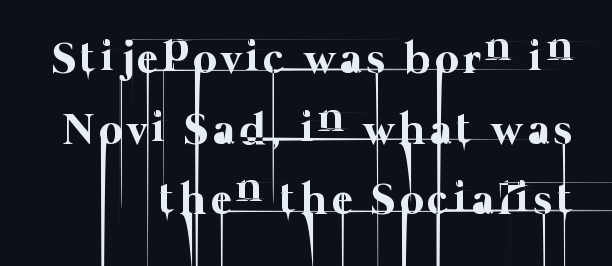
The image shows 45 px thin type; set right-aligned, normal line spacing (1.57x), not underlined; low stroke contrast and a medium x-height.
